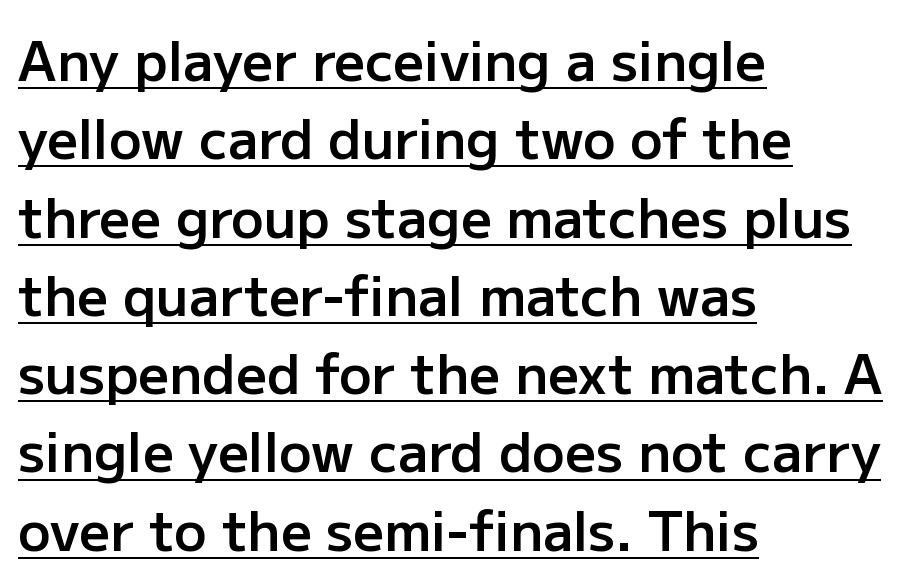
The image shows 54 px semibold sans-serif type, upright; set left-aligned, normal line spacing (1.45x), normal letter spacing, underlined; low stroke contrast and a medium x-height.
